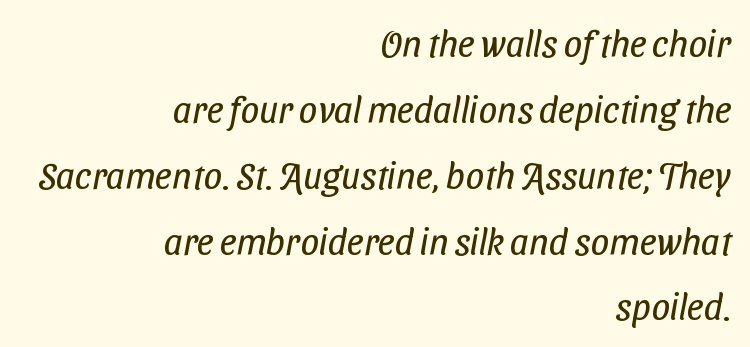
The image shows 37 px regular-weight, condensed sans-serif type; set right-aligned, line spacing 1.78x, normal letter spacing, not underlined; low stroke contrast and a medium x-height.
